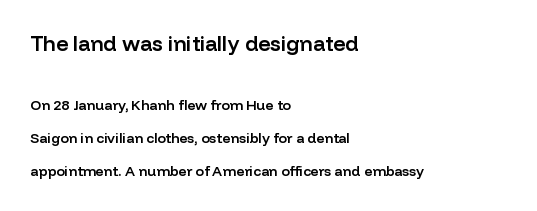
Size contrast runs from large at the top to small at the bottom. Nothing unusual about the tracking: characters are spaced as the font intends. Descenders are the only things crossing below the line. The lines in this sample share a left origin and differ only in where they stop. Summary of weight: moderately heavy, a semibold. Each new line begins a long way beneath the previous one.
